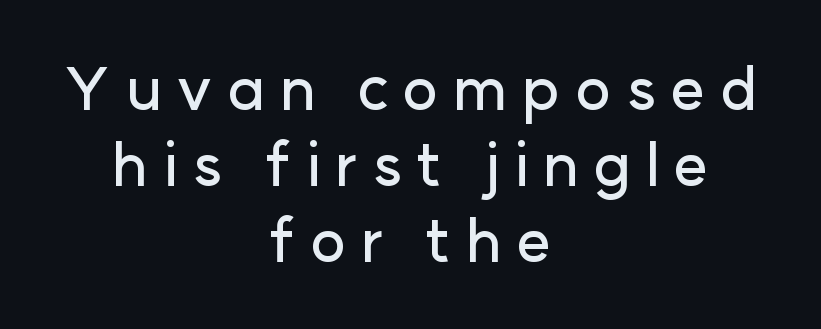
Q: Is the text italic (slanted)? A: No, it is upright.
Q: Is the typeface a serif or a sans-serif typeface? A: Sans-serif.
Q: Is the text underlined? A: No.
Q: How is the paragraph aligned? A: Centered.
Q: Is the spacing between letters normal or unusually wide? A: Unusually wide.
Q: Is the spacing between lines tight, normal or loose? A: Normal.
Q: Width (condensed, normal, or wide)? A: Normal.
Q: Stroke contrast? A: Low.
Q: x-height? A: Medium.
Q: Monospaced? A: No.
